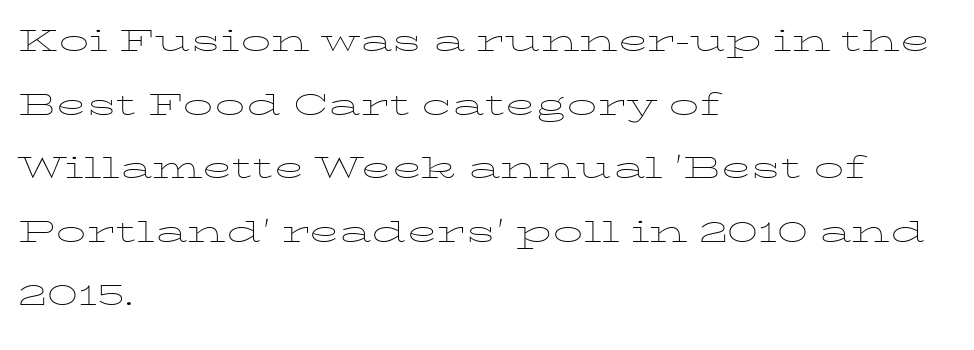
Q: Is the text bold? A: No.
Q: Is the text italic (slanted)? A: No, it is upright.
Q: Is the text underlined? A: No.
Q: How is the paragraph aligned? A: Left-aligned.
Q: Is the spacing between letters normal or unusually wide? A: Normal.
Q: Is the spacing between lines tight, normal or loose? A: Normal.
Q: Width (condensed, normal, or wide)? A: Wide.
Q: Stroke contrast? A: Low.
Q: x-height? A: Medium.
Q: Monospaced? A: No.
